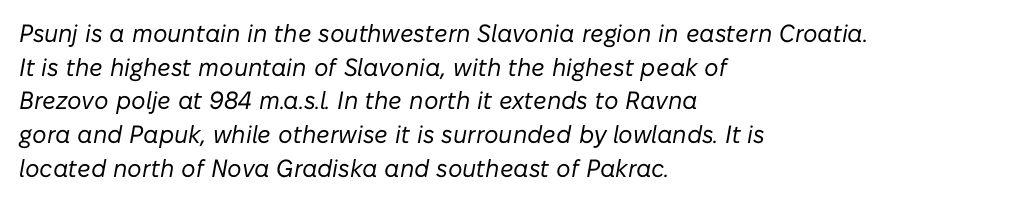
Q: Is the text bold? A: No.
Q: Is the text italic (slanted)? A: Yes, it leans right by about 10 degrees.
Q: Is the text underlined? A: No.
Q: How is the paragraph aligned? A: Left-aligned.
Q: Is the spacing between letters normal or unusually wide? A: Normal.
Q: Is the spacing between lines tight, normal or loose? A: Normal.
